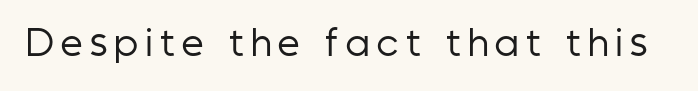
Q: Is the text bold? A: No.
Q: Is the text italic (slanted)? A: No, it is upright.
Q: Is the typeface a serif or a sans-serif typeface? A: Sans-serif.
Q: Is the text underlined? A: No.
Q: Is the spacing between letters normal or unusually wide? A: Unusually wide.
Q: Width (condensed, normal, or wide)? A: Condensed.
Q: Stroke contrast? A: Low.
Q: x-height? A: Medium.
Q: Monospaced? A: No.
